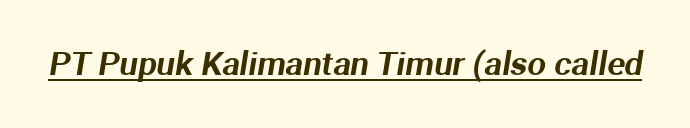
{"serif": "no", "width": "normal", "stroke_contrast": "medium", "x_height": "medium", "monospaced": "no", "underline": "yes", "letter_spacing": "normal", "letter_spacing_em": 0.0, "glyph_px": 33}
